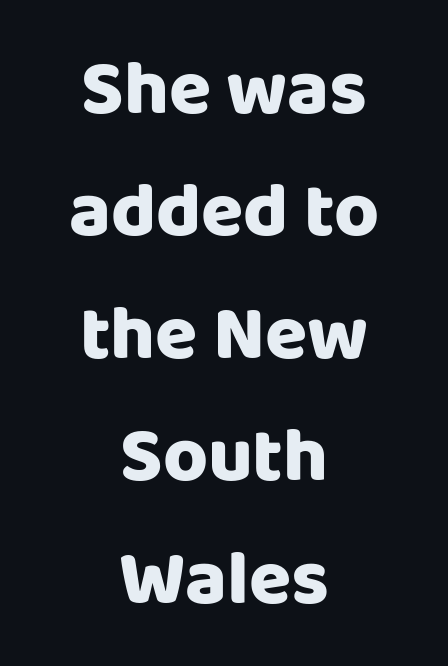
Q: Is the text italic (slanted)? A: No, it is upright.
Q: Is the typeface a serif or a sans-serif typeface? A: Sans-serif.
Q: Is the text underlined? A: No.
Q: How is the paragraph aligned? A: Centered.
Q: Is the spacing between letters normal or unusually wide? A: Normal.
Q: Is the spacing between lines tight, normal or loose? A: Normal.
Q: Width (condensed, normal, or wide)? A: Normal.
Q: Stroke contrast? A: Low.
Q: x-height? A: Large.
Q: Monospaced? A: No.
